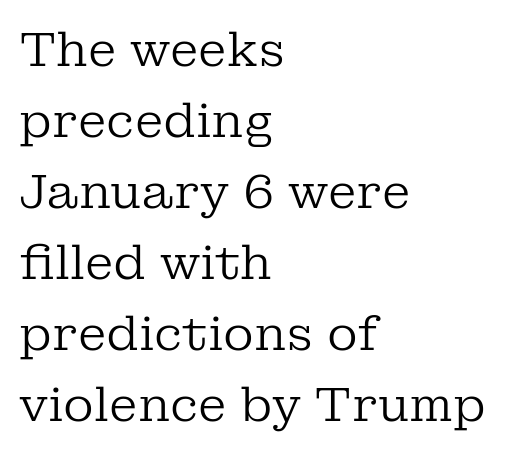
{"serif": "yes", "italic": "no", "bold": "no", "weight": "regular", "width": "normal", "stroke_contrast": "low", "x_height": "medium", "monospaced": "no", "underline": "no", "align": "left", "line_spacing": "normal", "line_spacing_ratio": 1.51, "letter_spacing": "normal", "letter_spacing_em": 0.0, "glyph_px": 47}
